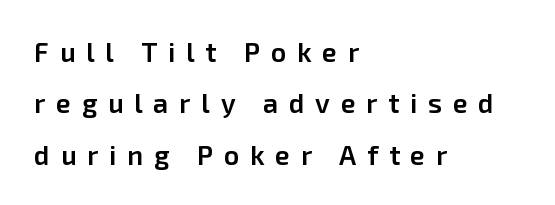
Notice how the stems are strictly vertical — no italics here. Rows of type keep a wide berth in the vertical direction. One-word summary of the alignment: left. Firm but not heavy-handed strokes: this text is semibold.
